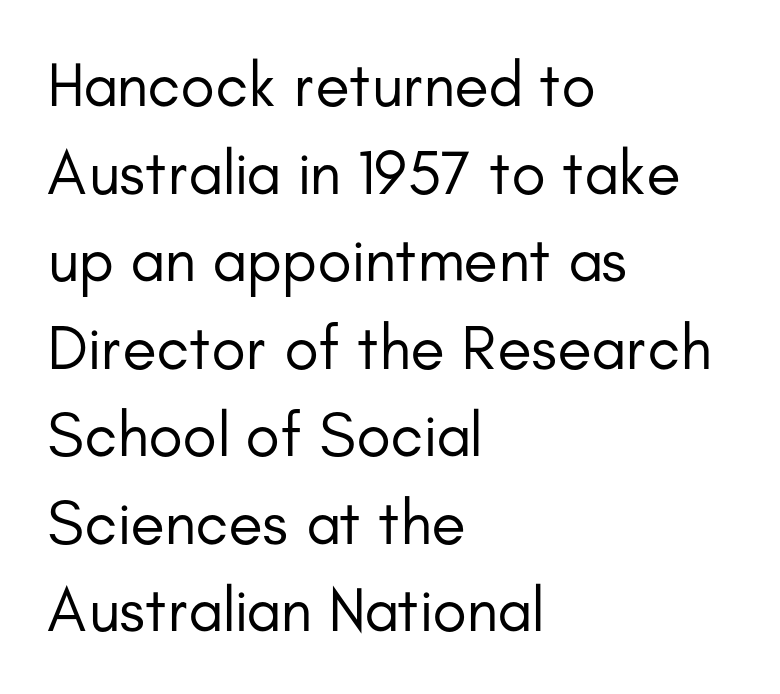
The image shows 63 px regular-weight sans-serif type, upright; set left-aligned, normal line spacing (1.39x), normal letter spacing, not underlined; low stroke contrast and a small x-height.
